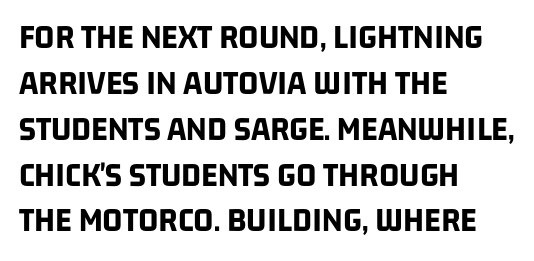
The image shows 35 px bold, condensed sans-serif type; set left-aligned, normal line spacing (1.31x), normal letter spacing, not underlined; low stroke contrast and a large x-height.
